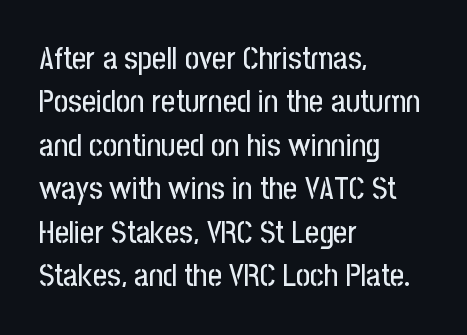
Q: Is the text italic (slanted)? A: No, it is upright.
Q: Is the typeface a serif or a sans-serif typeface? A: Sans-serif.
Q: Is the text underlined? A: No.
Q: How is the paragraph aligned? A: Left-aligned.
Q: Is the spacing between letters normal or unusually wide? A: Normal.
Q: Is the spacing between lines tight, normal or loose? A: Normal.
Q: Width (condensed, normal, or wide)? A: Condensed.
Q: Stroke contrast? A: Low.
Q: x-height? A: Medium.
Q: Monospaced? A: No.
